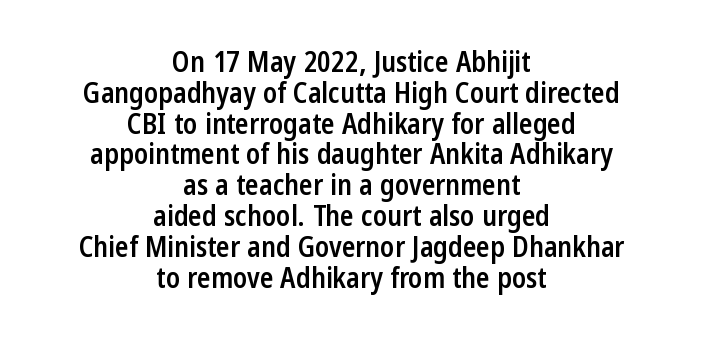
I'd describe the lettering as semibold — firm but not a full bold. Observe the ordinary spacing: letters are neighbours, not strangers. Bare-footed words on every line. Every character sits straight up, as roman type does. The whitespace from short lines is split evenly between both sides.
